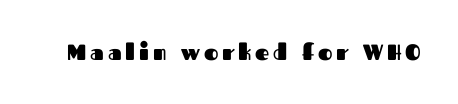
Q: Is the text bold? A: Yes.
Q: Is the text italic (slanted)? A: No, it is upright.
Q: Is the text underlined? A: No.
